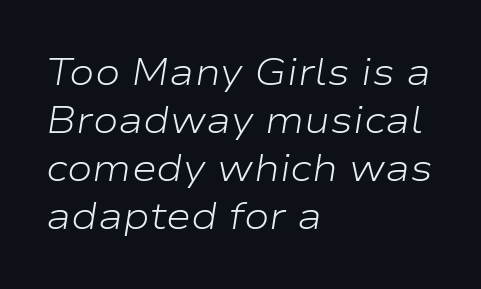
The image shows 38 px light, wide type, italic (leaning right); set left-aligned, normal line spacing (1.26x), normal letter spacing, not underlined; low stroke contrast and a medium x-height.
